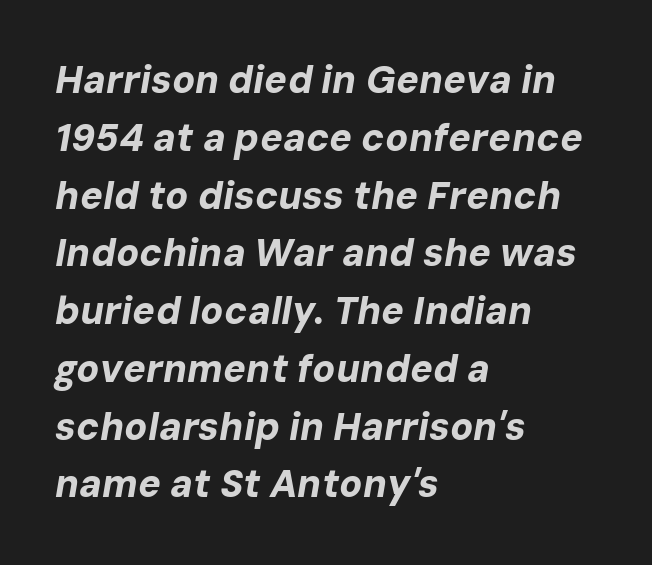
Q: Is the text bold? A: Yes.
Q: Is the text italic (slanted)? A: Yes, it leans right by about 10 degrees.
Q: Is the text underlined? A: No.
Q: How is the paragraph aligned? A: Left-aligned.
Q: Is the spacing between letters normal or unusually wide? A: Normal.
Q: Is the spacing between lines tight, normal or loose? A: Normal.
Q: Width (condensed, normal, or wide)? A: Normal.
Q: Stroke contrast? A: Low.
Q: x-height? A: Medium.
Q: Monospaced? A: No.
